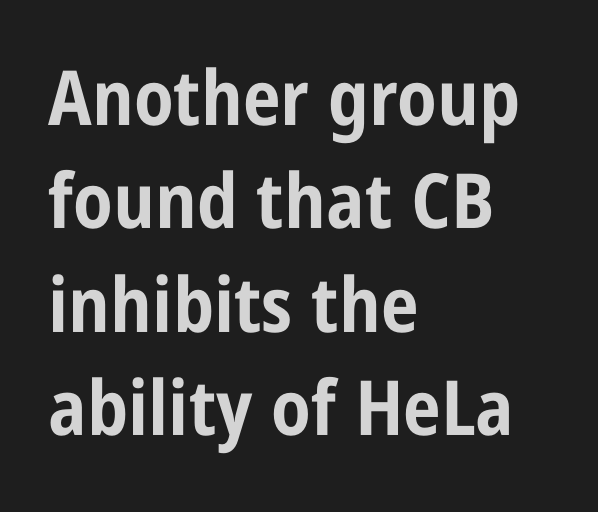
Q: Is the text bold? A: Yes.
Q: Is the text italic (slanted)? A: No, it is upright.
Q: Is the typeface a serif or a sans-serif typeface? A: Sans-serif.
Q: Is the text underlined? A: No.
Q: How is the paragraph aligned? A: Left-aligned.
Q: Is the spacing between letters normal or unusually wide? A: Normal.
Q: Is the spacing between lines tight, normal or loose? A: Normal.
Q: Width (condensed, normal, or wide)? A: Condensed.
Q: Stroke contrast? A: Low.
Q: x-height? A: Large.
Q: Monospaced? A: No.
